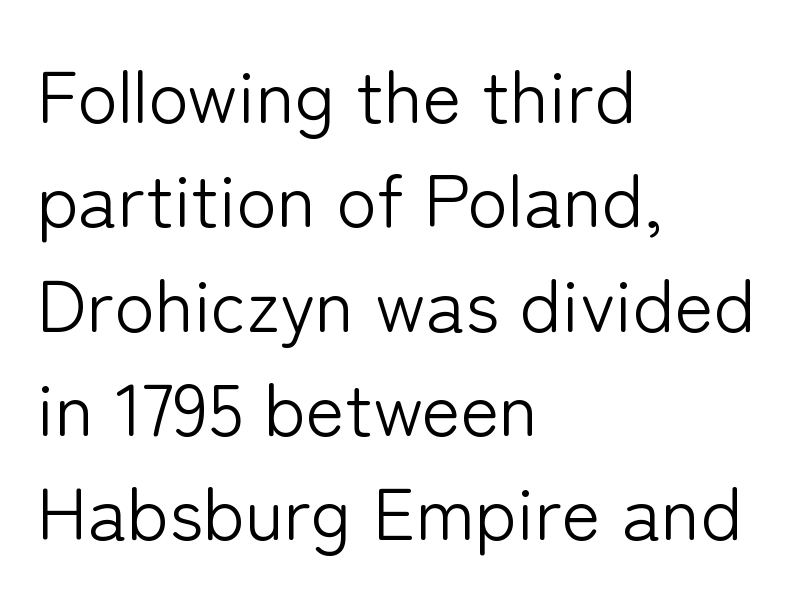
Q: Is the text bold? A: No.
Q: Is the text italic (slanted)? A: No, it is upright.
Q: Is the typeface a serif or a sans-serif typeface? A: Sans-serif.
Q: Is the text underlined? A: No.
Q: How is the paragraph aligned? A: Left-aligned.
Q: Is the spacing between letters normal or unusually wide? A: Normal.
Q: Is the spacing between lines tight, normal or loose? A: Normal.
Q: Width (condensed, normal, or wide)? A: Normal.
Q: Stroke contrast? A: Low.
Q: x-height? A: Medium.
Q: Monospaced? A: No.
